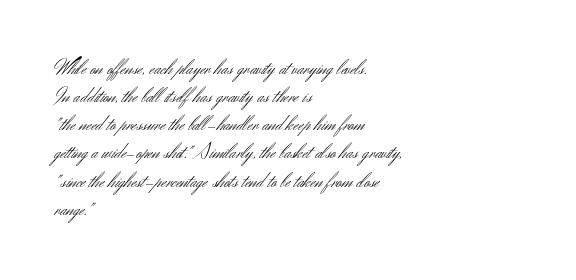
Visually the block forms a straight wall on the left and a jagged coastline on the right. Bold? No — there's no thickening of the strokes. Notice how descenders clear the ascenders below comfortably — that's standard leading. Each word holds together tightly as a unit, with standard inter-letter gaps.
